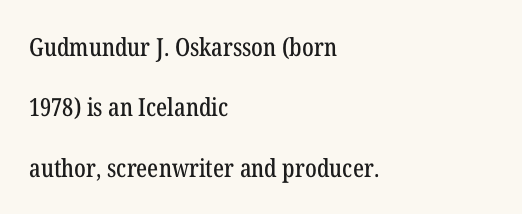
Q: Is the text italic (slanted)? A: No, it is upright.
Q: Is the text underlined? A: No.
Q: How is the paragraph aligned? A: Left-aligned.
Q: Is the spacing between letters normal or unusually wide? A: Normal.
Q: Is the spacing between lines tight, normal or loose? A: Loose.
